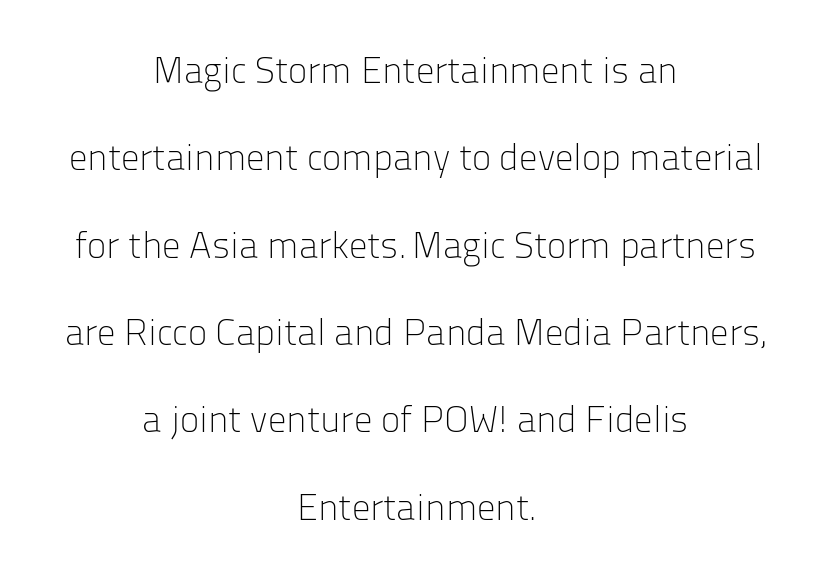
The foot of each line stays bare and open. The typesetting does not lean heavy: it is not bold. Typographically, this falls in the sans-serif category. Regarding leading, the lines here are spaced well apart. Quick note: not italic, upright.
